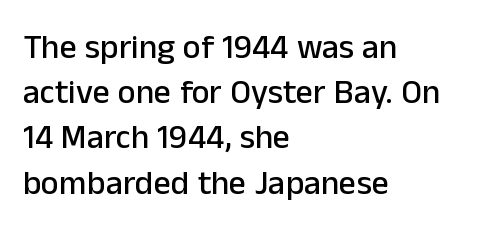
Q: Is the text italic (slanted)? A: No, it is upright.
Q: Is the typeface a serif or a sans-serif typeface? A: Sans-serif.
Q: Is the text underlined? A: No.
Q: How is the paragraph aligned? A: Left-aligned.
Q: Is the spacing between letters normal or unusually wide? A: Normal.
Q: Is the spacing between lines tight, normal or loose? A: Normal.
Q: Width (condensed, normal, or wide)? A: Normal.
Q: Stroke contrast? A: Low.
Q: x-height? A: Medium.
Q: Monospaced? A: No.
